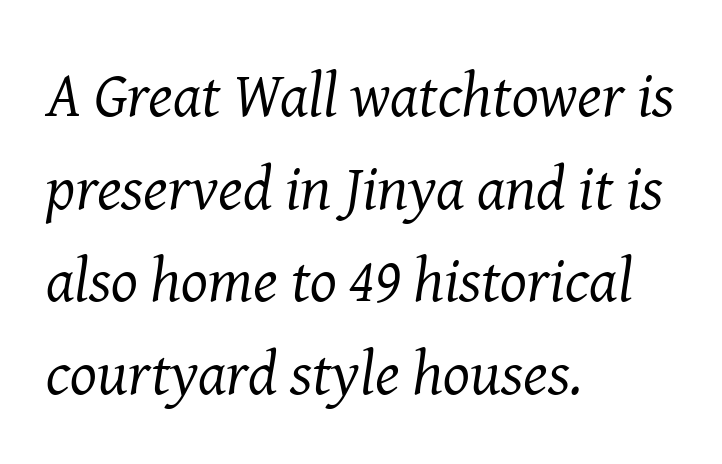
Inter-character spacing is left at the font's built-in metrics. Does the copy run flush right? No — it runs flush left. This reads as an unemphasized weight, regular at the heaviest. If you drew a line through each stem, it would be angled. The text was rendered using a seriffed face with decorative stroke endings. Here the designer chose a conventional face with non-uniform glyph widths.
